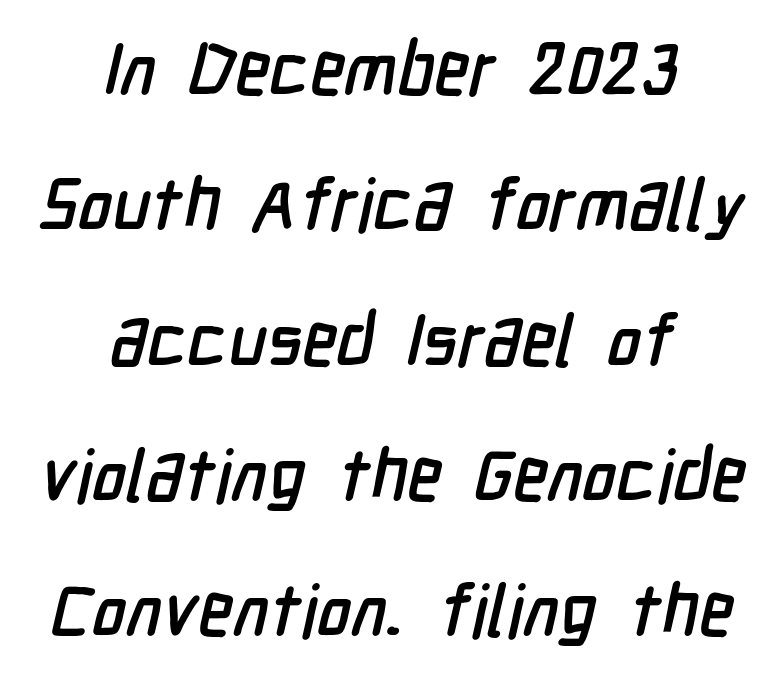
The image shows 72 px condensed sans-serif type; set centered, line spacing 1.88x, normal letter spacing, not underlined; low stroke contrast and a medium x-height.
